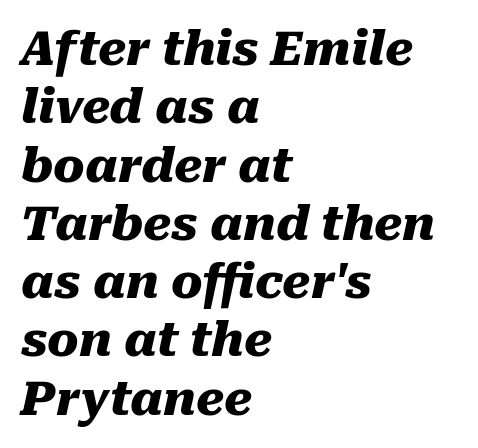
{"italic": "yes", "lean": "right", "slant_degrees": 10, "bold": "yes", "weight": "heavy", "width": "normal", "stroke_contrast": "medium", "x_height": "medium", "monospaced": "no", "underline": "no", "align": "left", "line_spacing_ratio": 1.24, "letter_spacing": "normal", "letter_spacing_em": 0.0, "glyph_px": 47}
